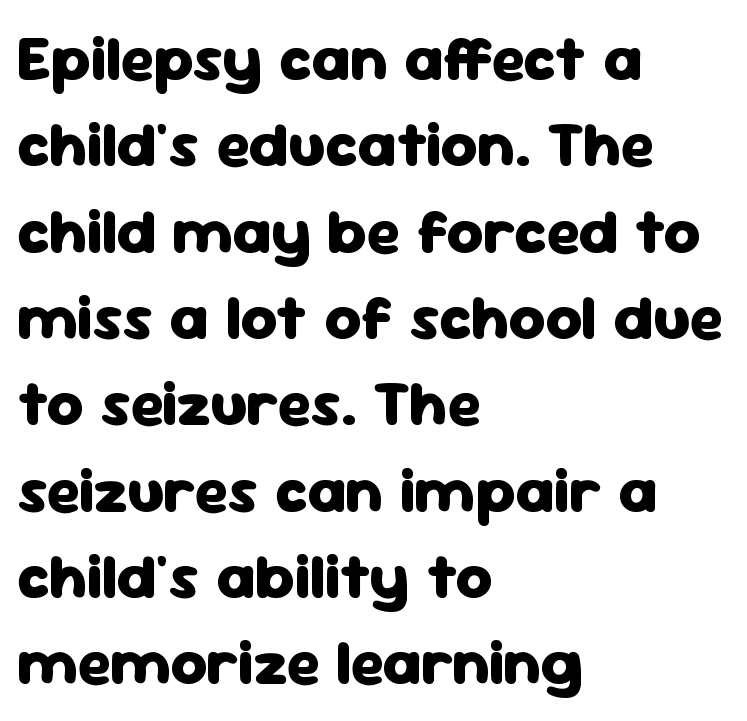
The image shows 63 px heavy sans-serif type, upright; set left-aligned, normal line spacing (1.37x), normal letter spacing, not underlined; low stroke contrast and a medium x-height.
